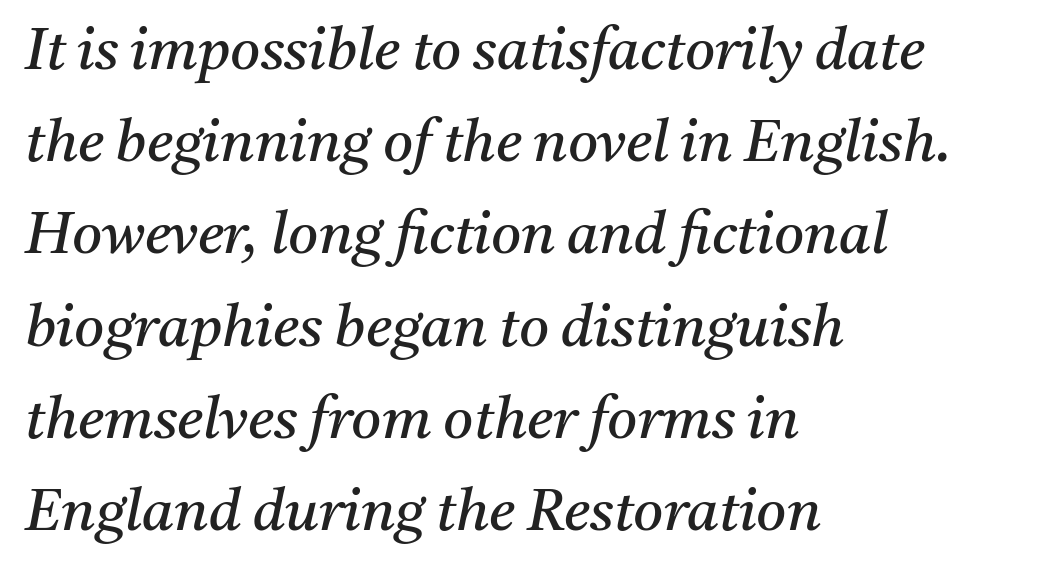
The image shows 58 px regular-weight serif type, italic (leaning right); set left-aligned, normal line spacing (1.59x), normal letter spacing, not underlined; medium stroke contrast and a medium x-height.
